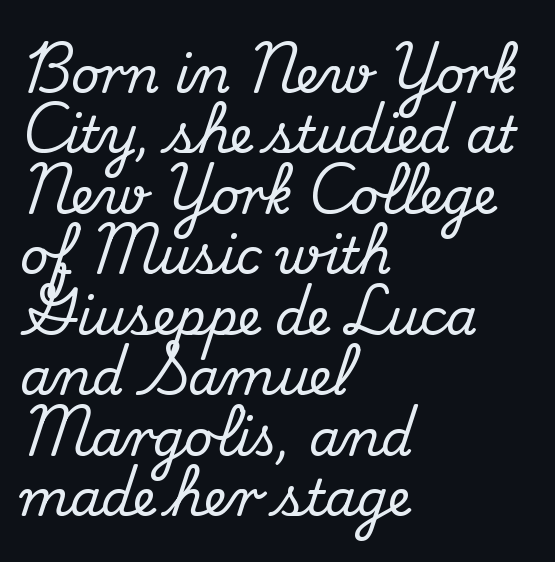
Horizontally, the lines are justified to the leading edge only. Glyph-to-glyph distance matches everyday printed text. The glyphs are unaccompanied by any horizontal stroke below them.
